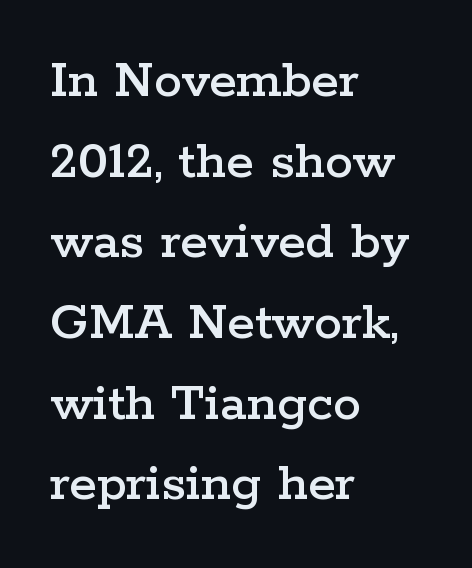
In terms of letterspacing, this is plain default setting. Looks like regular typesetting: each glyph gets only the width it needs. Reading down the column, the eye jumps a familiar distance to each next line. Small tapered or slab feet sit at the stroke ends, so this counts as serif.
